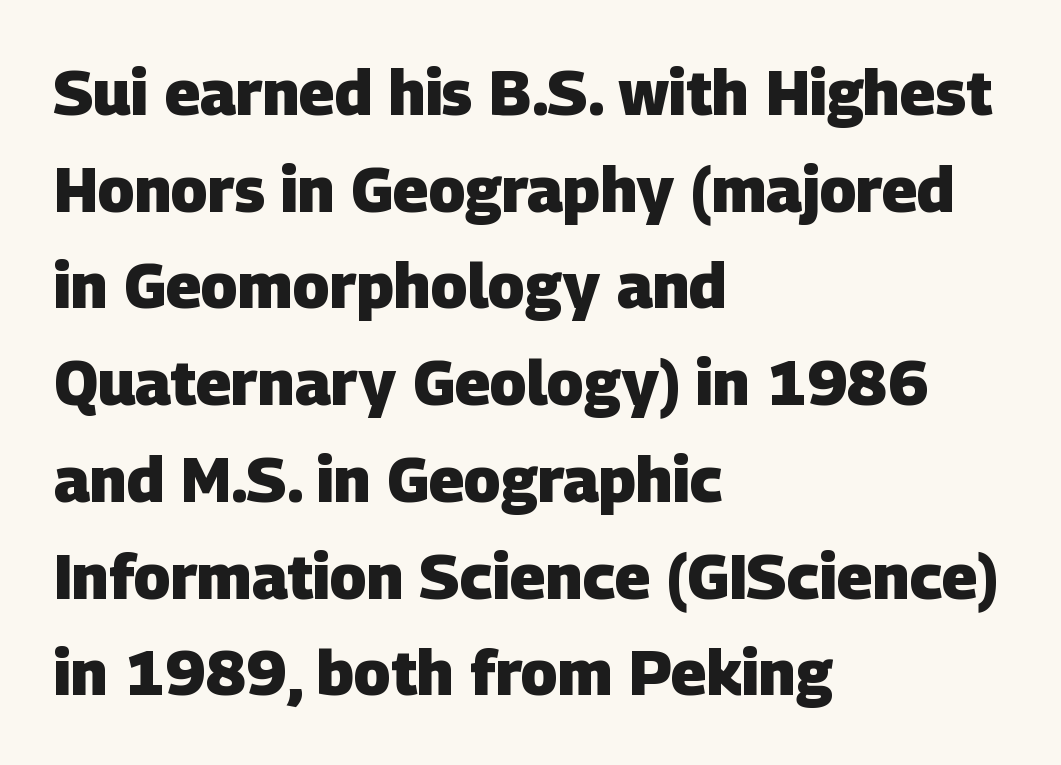
The image shows 62 px heavy sans-serif type; set left-aligned, normal line spacing (1.56x), normal letter spacing, not underlined; low stroke contrast and a large x-height.
